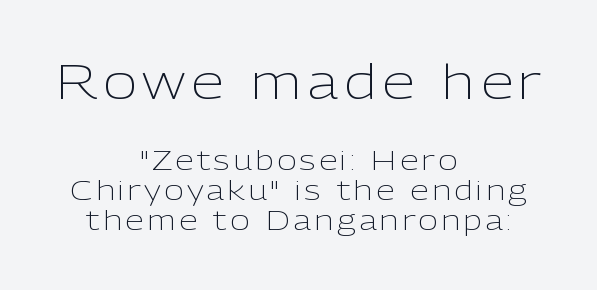
Q: Is the text bold? A: No.
Q: Is the text italic (slanted)? A: No, it is upright.
Q: Is the typeface a serif or a sans-serif typeface? A: Sans-serif.
Q: Is the text underlined? A: No.
Q: How is the paragraph aligned? A: Centered.
Q: Is the spacing between lines tight, normal or loose? A: Tight.
Q: Which block of text is set in a larger size, the first (top) or the second (bottom)? A: The first (top) one.
Q: Width (condensed, normal, or wide)? A: Normal.
Q: Stroke contrast? A: Low.
Q: x-height? A: Medium.
Q: Monospaced? A: No.
